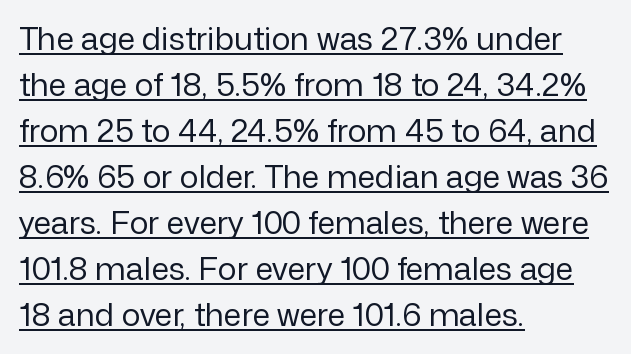
{"serif": "no", "italic": "no", "bold": "no", "weight": "regular", "width": "normal", "stroke_contrast": "low", "x_height": "medium", "monospaced": "no", "underline": "yes", "align": "left", "line_spacing": "normal", "line_spacing_ratio": 1.44, "letter_spacing": "normal", "letter_spacing_em": 0.0, "glyph_px": 32}
